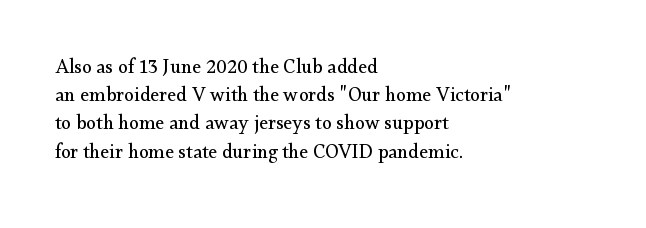
The image shows 20 px text type, upright; set left-aligned, normal line spacing (1.41x), normal letter spacing, not underlined.
